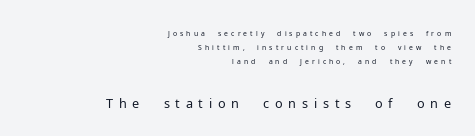
The image shows 26 px text type, upright; set right-aligned, tight line spacing (0.99x), unusually wide letter spacing (+0.22 em), not underlined; the second (bottom) block is 1.86x larger.
